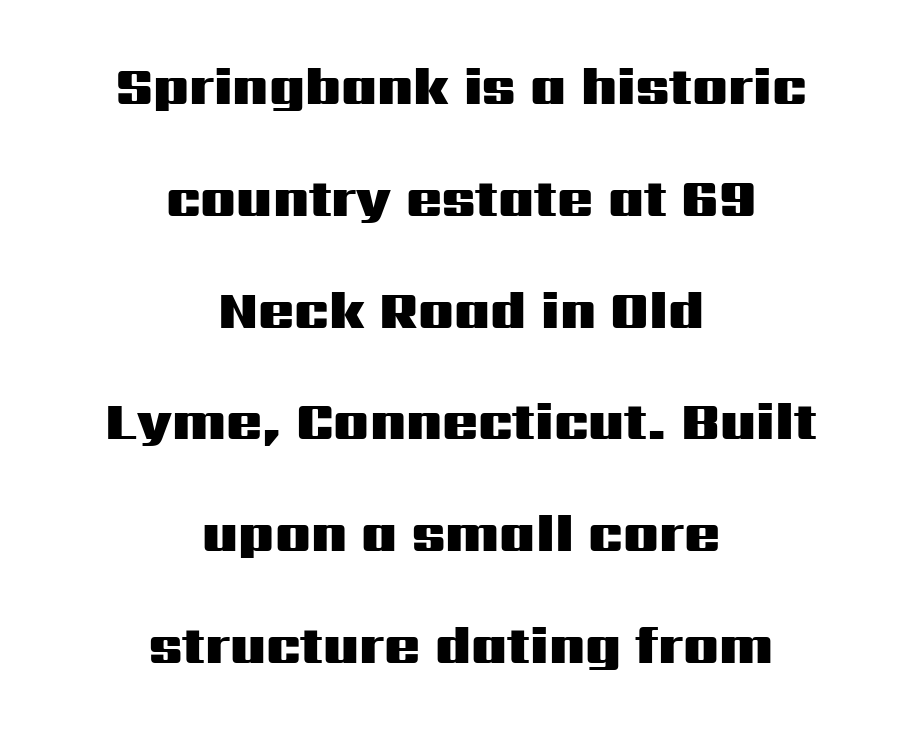
Q: Is the text bold? A: Yes.
Q: Is the text italic (slanted)? A: No, it is upright.
Q: Is the typeface a serif or a sans-serif typeface? A: Sans-serif.
Q: Is the text underlined? A: No.
Q: How is the paragraph aligned? A: Centered.
Q: Is the spacing between letters normal or unusually wide? A: Normal.
Q: Is the spacing between lines tight, normal or loose? A: Loose.
Q: Width (condensed, normal, or wide)? A: Wide.
Q: Stroke contrast? A: Medium.
Q: x-height? A: Medium.
Q: Monospaced? A: No.
